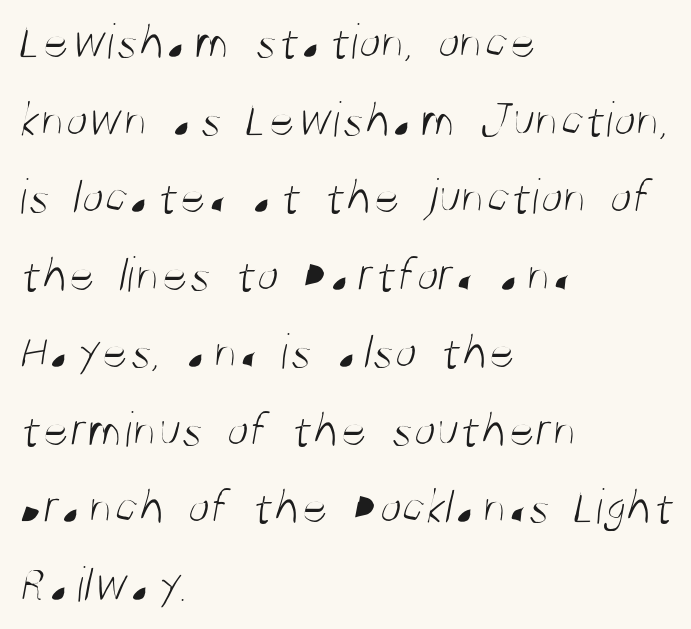
The rag falls on the right side of this text block. These lines are rendered in a variable-pitch font. Font category for this specimen: sans-serif. In terms of letterspacing, this is plain default setting. In terms of leading, this rendering sits right in the middle.
